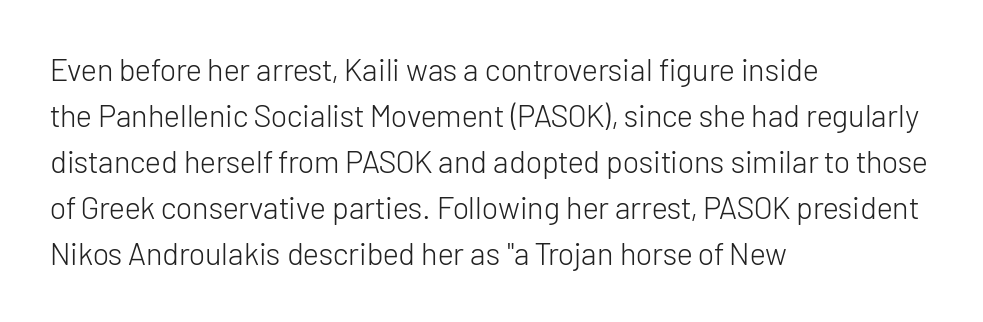
The image shows 31 px light sans-serif type, upright; set left-aligned, normal line spacing (1.48x), normal letter spacing, not underlined; low stroke contrast and a medium x-height.
